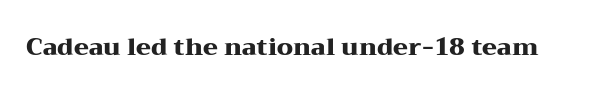
What stands out about the letter spacing? Nothing — it is the standard amount. Upright lettering throughout. Bold? Absolutely — the strokes are thick and heavy. The glyphs are unaccompanied by any horizontal stroke below them.
